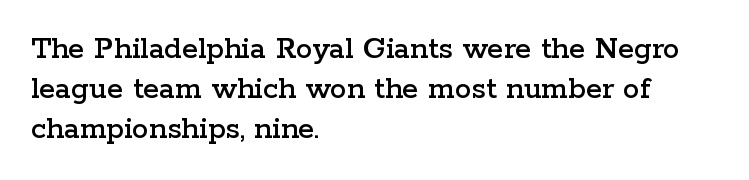
You could call the tracking neutral — neither tight nor loose. The face used here is seriffed, in the tradition of book romans. Notice how the passage keeps a crisp vertical edge on the left only. The gap between lines stays unmarked. In terms of posture, this sample is upright. Each letter keeps its own natural width here, so spacing adapts to shape.
